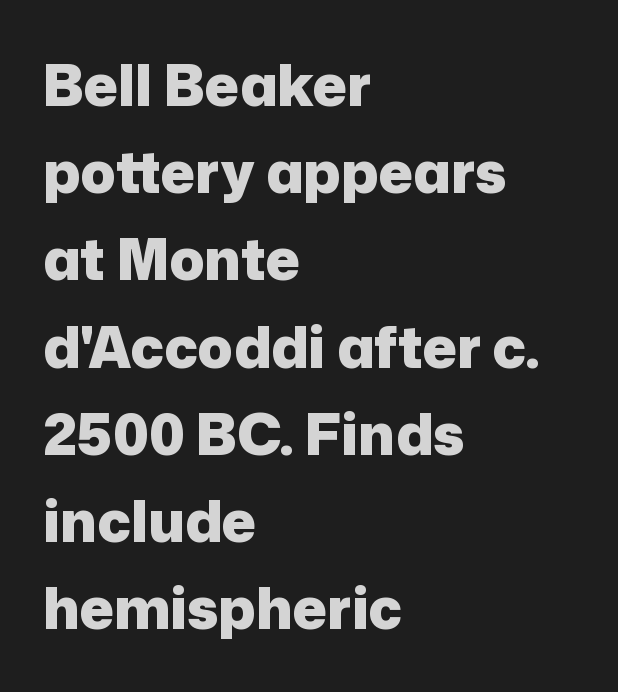
The image shows 57 px heavy sans-serif type, upright; set left-aligned, normal line spacing (1.53x), normal letter spacing, not underlined; low stroke contrast and a medium x-height.
